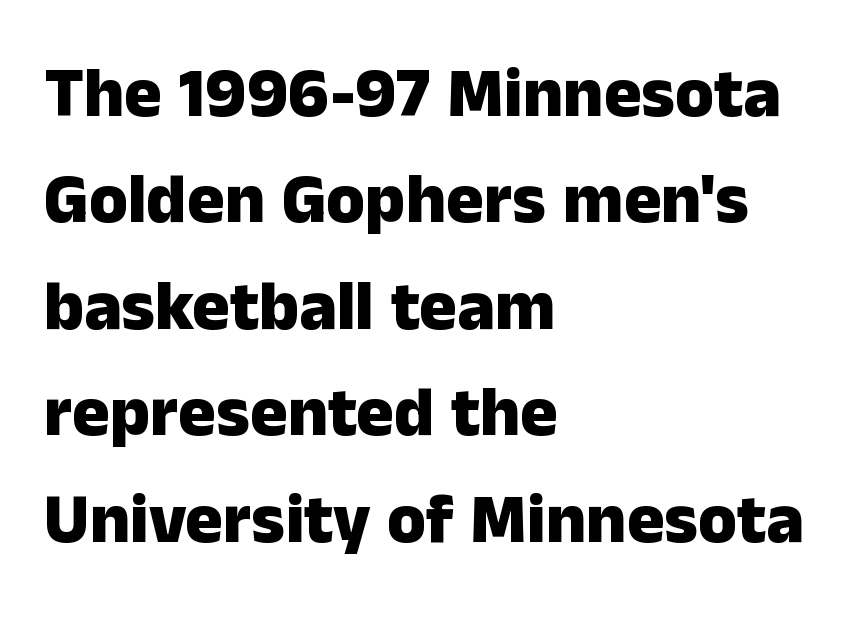
Heft: maximum for text — a bold. Each word holds together tightly as a unit, with standard inter-letter gaps. Tall strokes in this sample are plumb rather than angled. Proportional: the letters do not fall into vertical columns. The rag falls on the right side of this text block. The leading is moderate, giving the passage an even texture.
